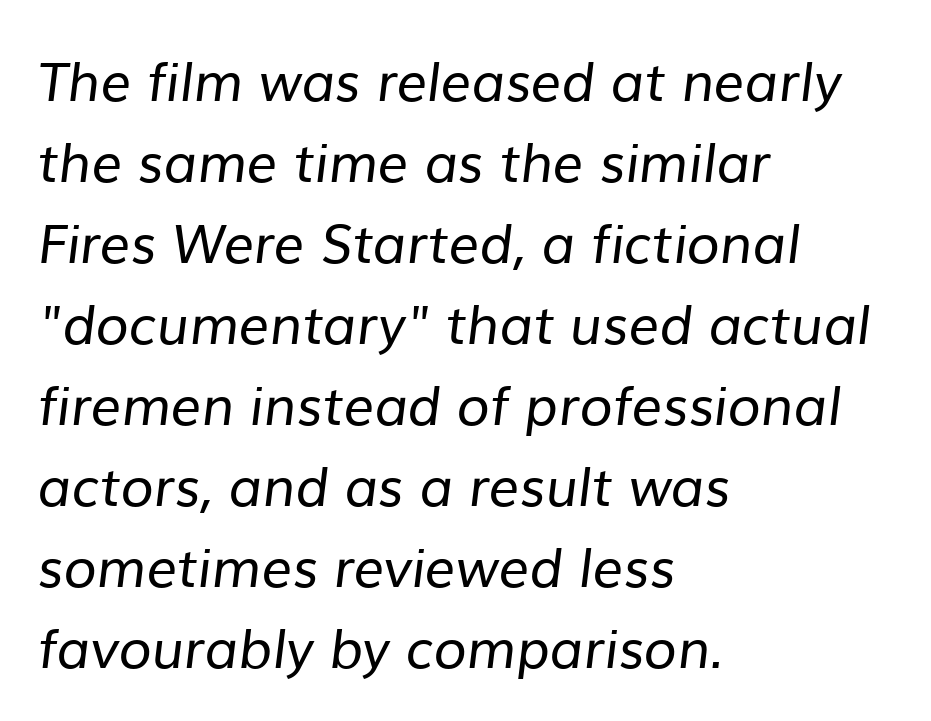
Q: Is the text bold? A: No.
Q: Is the typeface a serif or a sans-serif typeface? A: Sans-serif.
Q: Is the text underlined? A: No.
Q: How is the paragraph aligned? A: Left-aligned.
Q: Is the spacing between letters normal or unusually wide? A: Normal.
Q: Is the spacing between lines tight, normal or loose? A: Normal.
Q: Width (condensed, normal, or wide)? A: Normal.
Q: Stroke contrast? A: Low.
Q: x-height? A: Medium.
Q: Monospaced? A: No.
